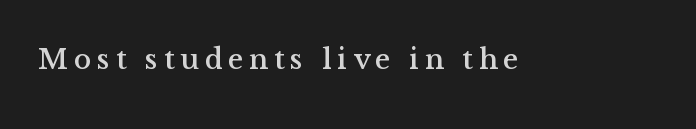
Serifs: yes, visible at the terminals of the letterforms. Spacing between characters has been opened up far beyond the box default. Ascenders rise straight up at ninety degrees. Note the varied advance widths — an 'i' is clearly narrower than an 'm'.
